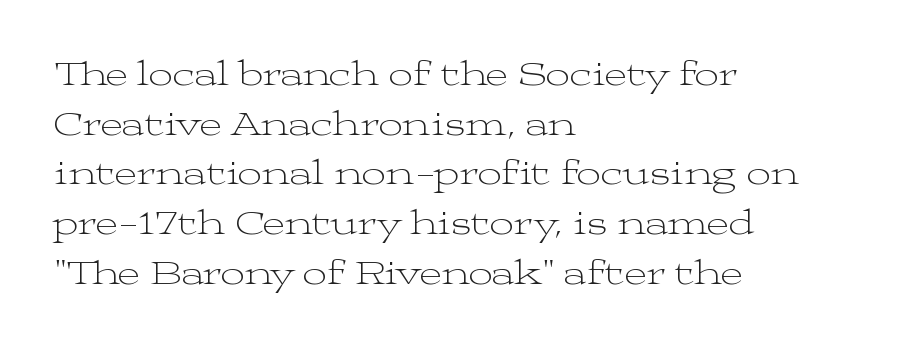
The image shows 34 px light, wide serif type, upright; set left-aligned, normal line spacing (1.46x), normal letter spacing, not underlined; medium stroke contrast and a medium x-height.
